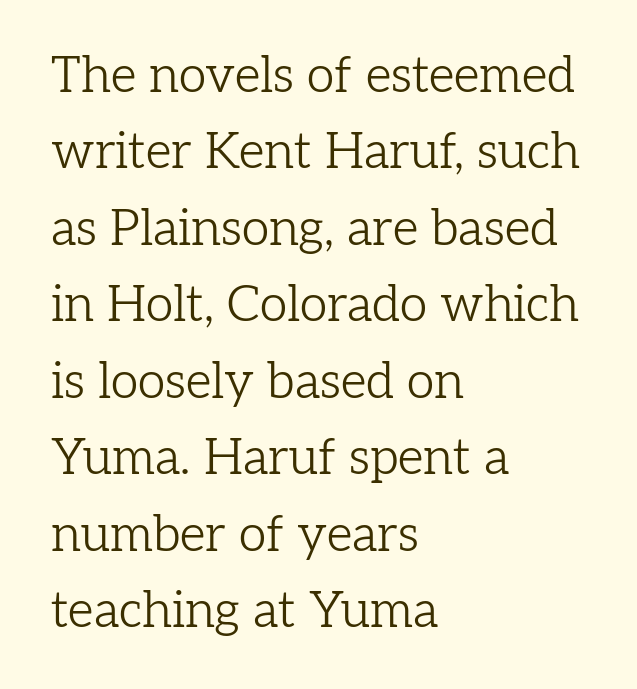
The lettering holds an erect, upright posture throughout. Heft: none added — not bold. Underline: absent. A typesetter would call this proportional, since set widths differ per character.
